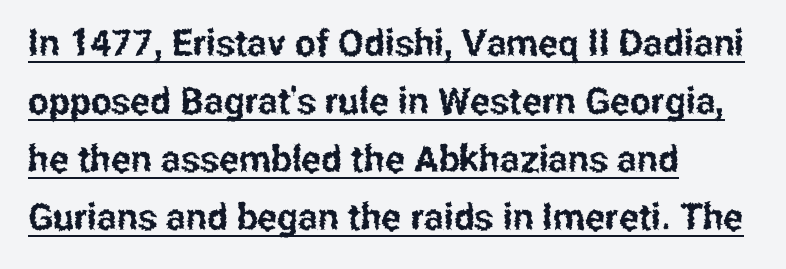
{"serif": "no", "italic": "no", "width": "condensed", "stroke_contrast": "low", "x_height": "medium", "monospaced": "no", "underline": "yes", "align": "left", "line_spacing": "normal", "line_spacing_ratio": 1.57, "letter_spacing": "normal", "letter_spacing_em": 0.0, "glyph_px": 37}
